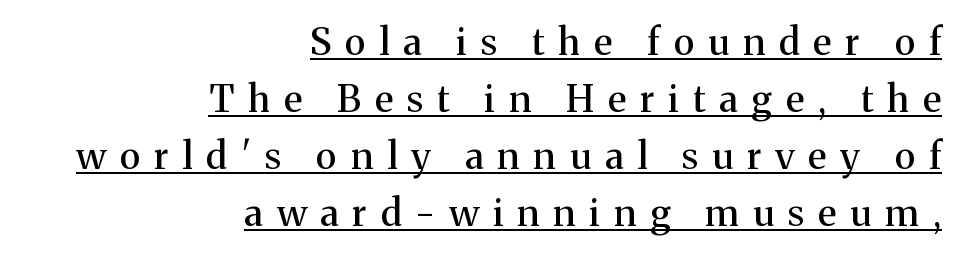
Q: Is the text italic (slanted)? A: No, it is upright.
Q: Is the typeface a serif or a sans-serif typeface? A: Serif.
Q: Is the text underlined? A: Yes.
Q: How is the paragraph aligned? A: Right-aligned.
Q: Is the spacing between letters normal or unusually wide? A: Unusually wide.
Q: Is the spacing between lines tight, normal or loose? A: Normal.
Q: Width (condensed, normal, or wide)? A: Normal.
Q: Stroke contrast? A: Medium.
Q: x-height? A: Medium.
Q: Monospaced? A: No.
